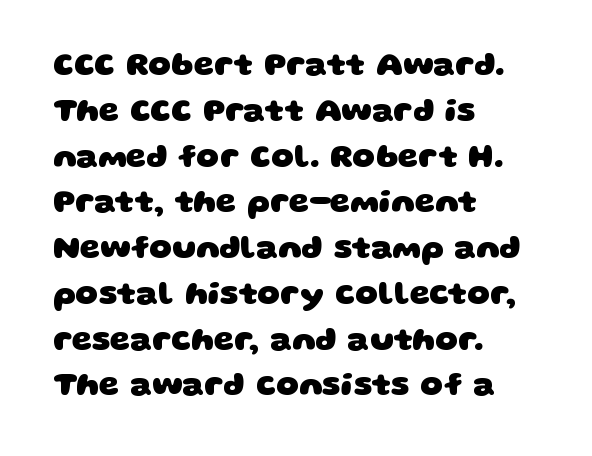
The rag falls on the right side of this text block. This sample keeps an unexceptional amount of space between lines. Glance below the letters and you will spot only blank space. Its strokes are broad and dark, the hallmark of bold type. The rendering keeps characters at their native spacing.
